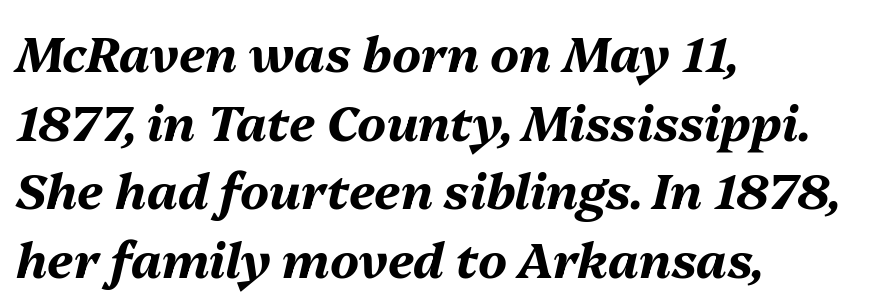
Does the leading feel generous? No, just average. Descenders hang freely into open space. If you drew a line through each stem, it would be angled. Is this a fixed-width face? No — the glyphs have proportional, varying widths. Does extra space separate the letters? No, they use regular spacing.
